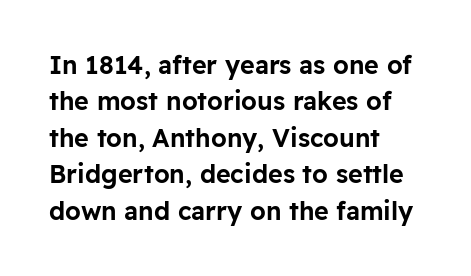
Q: Is the text italic (slanted)? A: No, it is upright.
Q: Is the text underlined? A: No.
Q: How is the paragraph aligned? A: Left-aligned.
Q: Is the spacing between letters normal or unusually wide? A: Normal.
Q: Is the spacing between lines tight, normal or loose? A: Normal.
